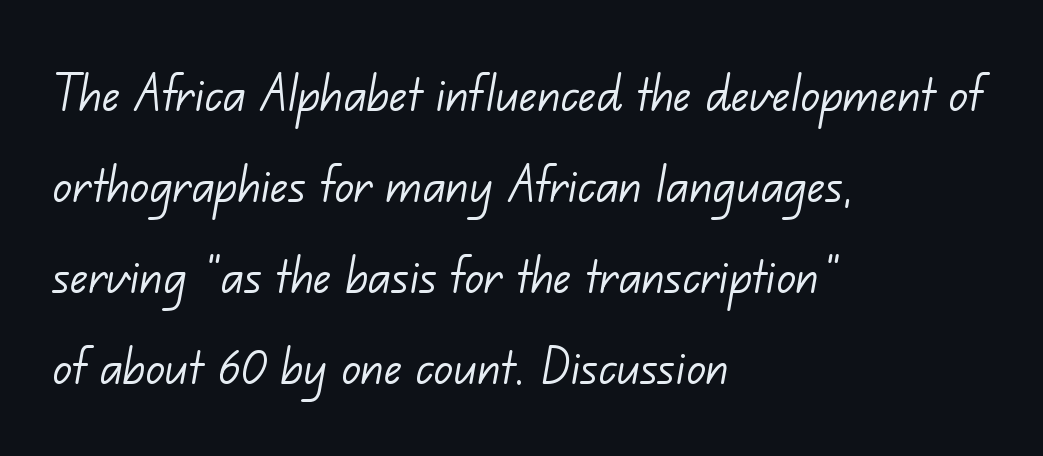
The image shows 59 px light sans-serif type; set left-aligned, normal line spacing (1.54x), normal letter spacing, not underlined; low stroke contrast and a small x-height.
